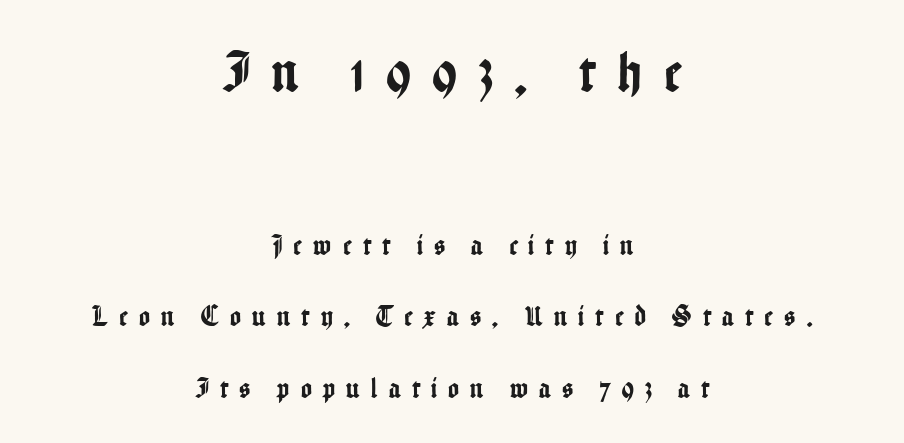
Q: Is the text italic (slanted)? A: No, it is upright.
Q: Is the typeface a serif or a sans-serif typeface? A: Sans-serif.
Q: Is the text underlined? A: No.
Q: How is the paragraph aligned? A: Centered.
Q: Is the spacing between letters normal or unusually wide? A: Unusually wide.
Q: Is the spacing between lines tight, normal or loose? A: Loose.
Q: Which block of text is set in a larger size, the first (top) or the second (bottom)? A: The first (top) one.
Q: Width (condensed, normal, or wide)? A: Condensed.
Q: Stroke contrast? A: Low.
Q: x-height? A: Medium.
Q: Monospaced? A: No.
